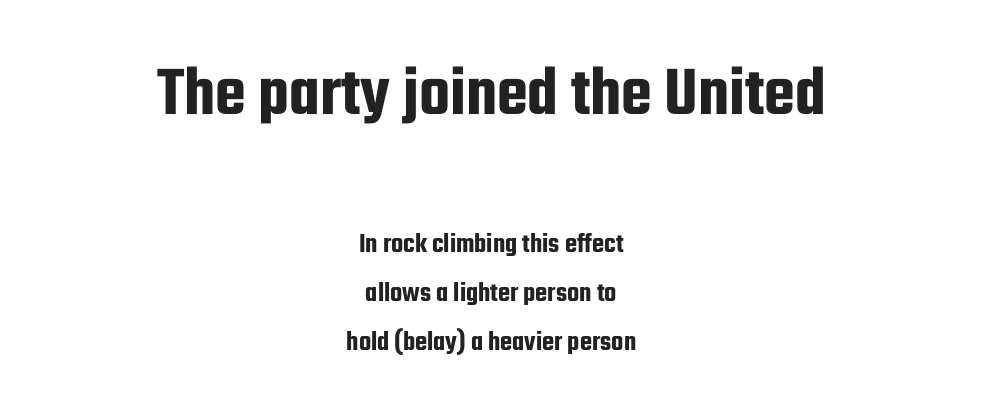
Q: Is the text italic (slanted)? A: No, it is upright.
Q: Is the typeface a serif or a sans-serif typeface? A: Sans-serif.
Q: Is the text underlined? A: No.
Q: How is the paragraph aligned? A: Centered.
Q: Is the spacing between letters normal or unusually wide? A: Normal.
Q: Which block of text is set in a larger size, the first (top) or the second (bottom)? A: The first (top) one.
Q: Width (condensed, normal, or wide)? A: Condensed.
Q: Stroke contrast? A: Low.
Q: x-height? A: Medium.
Q: Monospaced? A: No.
